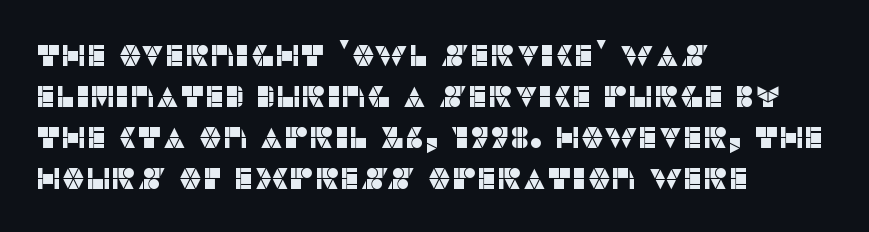
{"serif": "no", "italic": "no", "width": "normal", "stroke_contrast": "low", "x_height": "large", "monospaced": "no", "underline": "no", "align": "left", "line_spacing": "normal", "line_spacing_ratio": 1.37, "letter_spacing": "normal", "letter_spacing_em": 0.0, "glyph_px": 30}
